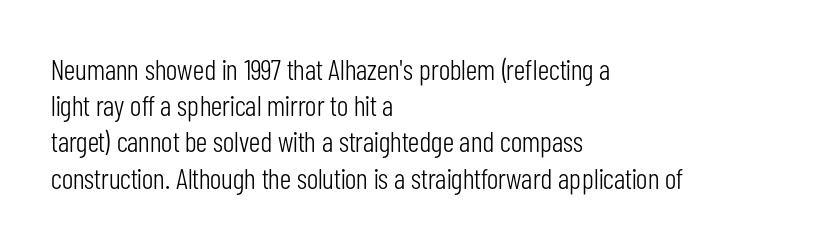
Q: Is the text bold? A: No.
Q: Is the text italic (slanted)? A: No, it is upright.
Q: Is the typeface a serif or a sans-serif typeface? A: Sans-serif.
Q: Is the text underlined? A: No.
Q: How is the paragraph aligned? A: Left-aligned.
Q: Is the spacing between letters normal or unusually wide? A: Normal.
Q: Is the spacing between lines tight, normal or loose? A: Normal.
Q: Width (condensed, normal, or wide)? A: Condensed.
Q: Stroke contrast? A: Low.
Q: x-height? A: Medium.
Q: Monospaced? A: No.
